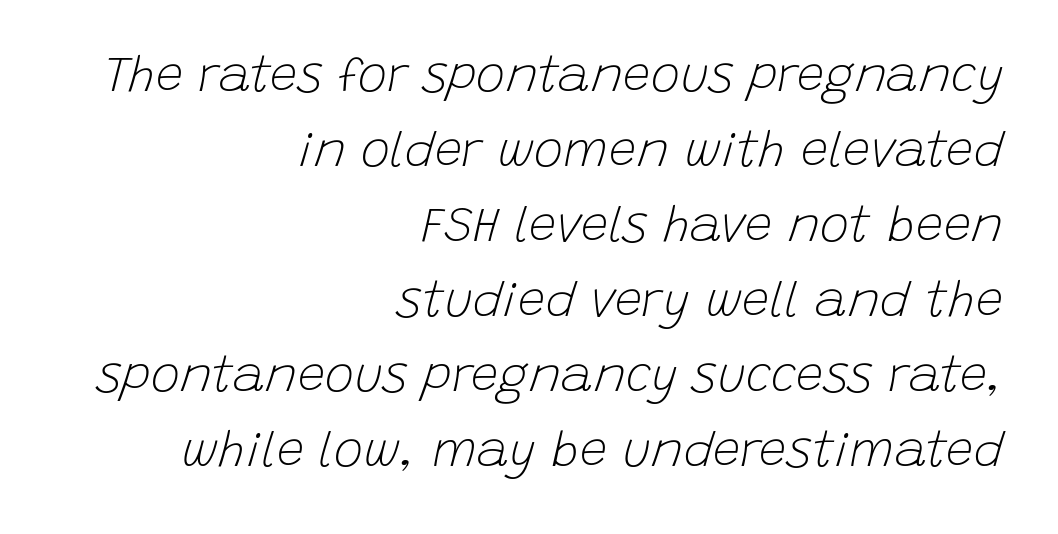
{"italic": "yes", "lean": "right", "slant_degrees": 15, "bold": "no", "weight": "light", "width": "normal", "stroke_contrast": "low", "x_height": "large", "monospaced": "no", "underline": "no", "align": "right", "line_spacing": "normal", "line_spacing_ratio": 1.53, "letter_spacing": "normal", "letter_spacing_em": 0.0, "glyph_px": 49}
